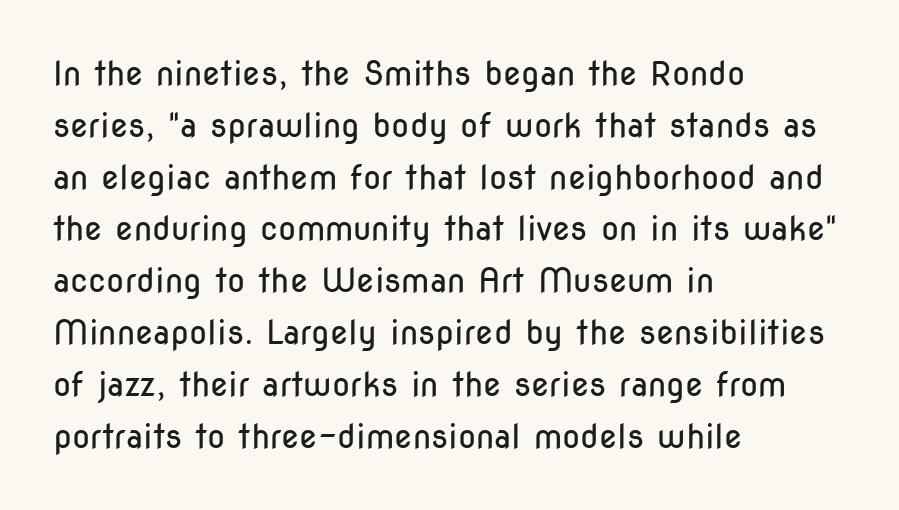
{"serif": "no", "italic": "no", "bold": "no", "weight": "regular", "width": "condensed", "stroke_contrast": "low", "x_height": "medium", "monospaced": "no", "underline": "no", "align": "left", "line_spacing": "normal", "line_spacing_ratio": 1.57, "letter_spacing": "normal", "letter_spacing_em": 0.0, "glyph_px": 33}
